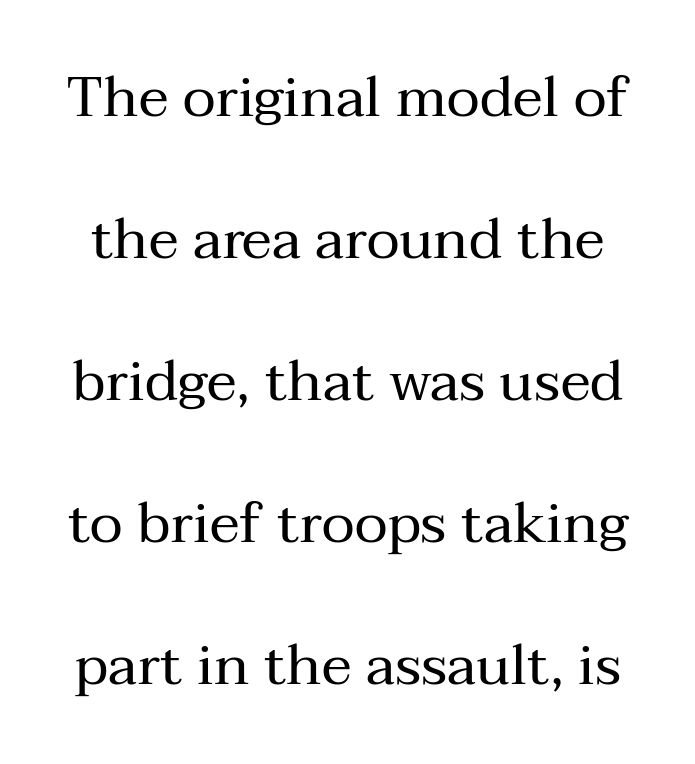
The image shows 57 px regular-weight serif type, upright; set loose line spacing (2.49x), normal letter spacing, not underlined; medium stroke contrast and a medium x-height.
